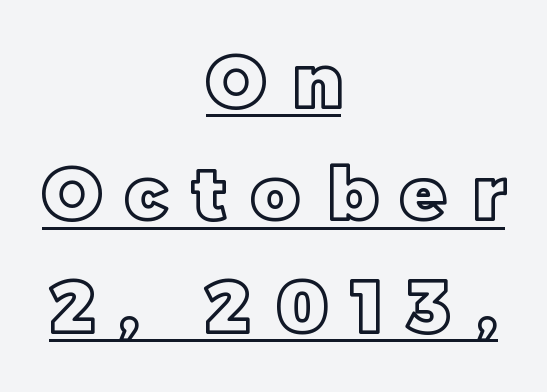
The image shows 73 px text type, upright; set centered, normal line spacing (1.54x), unusually wide letter spacing (+0.35 em), underlined; a large x-height.
